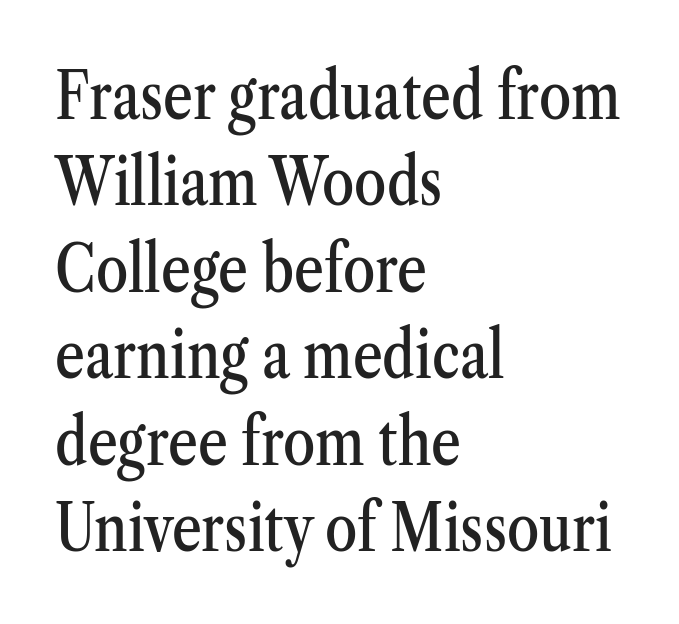
{"serif": "yes", "italic": "no", "width": "condensed", "stroke_contrast": "medium", "x_height": "medium", "monospaced": "no", "underline": "no", "align": "left", "line_spacing": "normal", "line_spacing_ratio": 1.33, "letter_spacing": "normal", "letter_spacing_em": 0.0, "glyph_px": 65}
